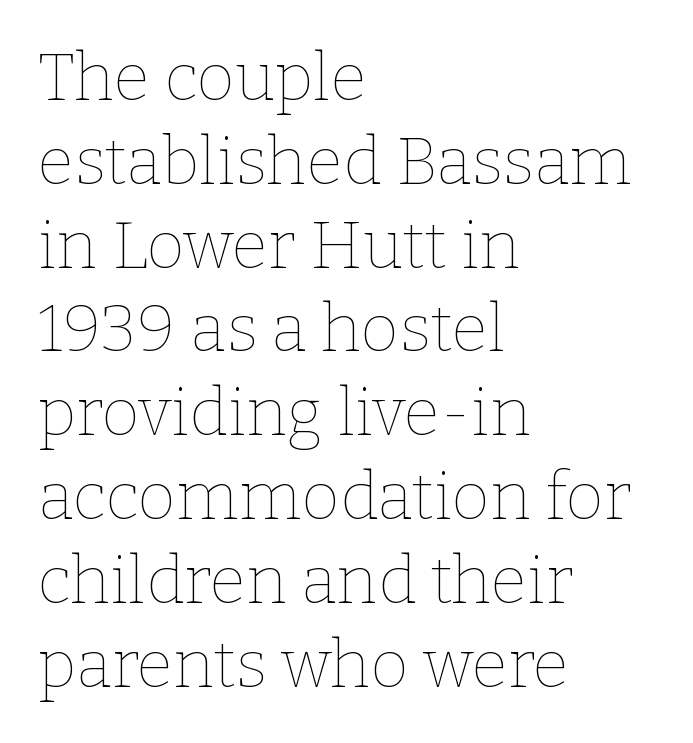
Q: Is the text bold? A: No.
Q: Is the text italic (slanted)? A: No, it is upright.
Q: Is the text underlined? A: No.
Q: How is the paragraph aligned? A: Left-aligned.
Q: Is the spacing between letters normal or unusually wide? A: Normal.
Q: Is the spacing between lines tight, normal or loose? A: Normal.
Q: Width (condensed, normal, or wide)? A: Normal.
Q: Stroke contrast? A: Low.
Q: x-height? A: Medium.
Q: Monospaced? A: No.
